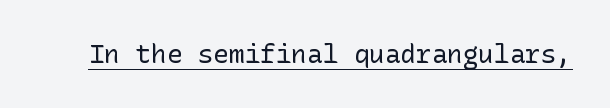
Q: Is the text bold? A: No.
Q: Is the text italic (slanted)? A: No, it is upright.
Q: Is the text underlined? A: Yes.
Q: Is the spacing between letters normal or unusually wide? A: Normal.
